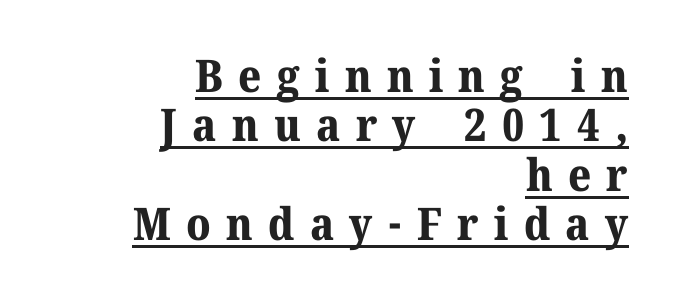
{"serif": "yes", "italic": "no", "bold": "yes", "weight": "bold", "width": "normal", "stroke_contrast": "medium", "x_height": "medium", "monospaced": "no", "underline": "yes", "align": "right", "line_spacing": "tight", "line_spacing_ratio": 1.1, "letter_spacing": "wide", "letter_spacing_em": 0.34, "glyph_px": 45}
